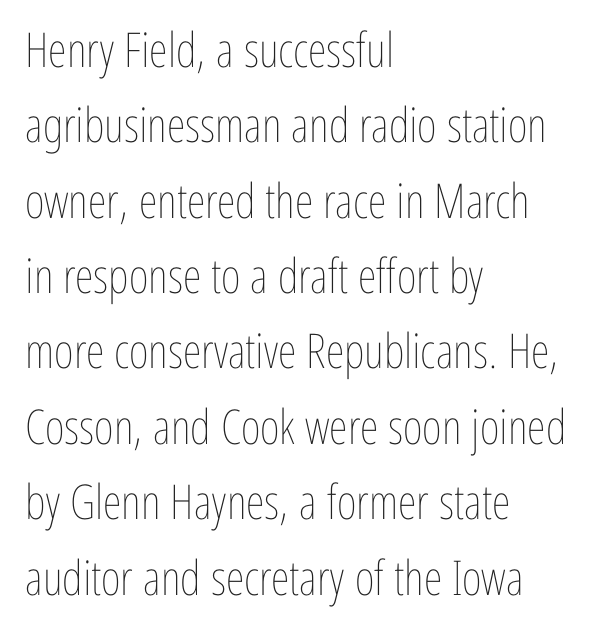
The image shows 48 px thin, condensed type, upright; set left-aligned, normal line spacing (1.57x), normal letter spacing, not underlined; low stroke contrast and a medium x-height.
